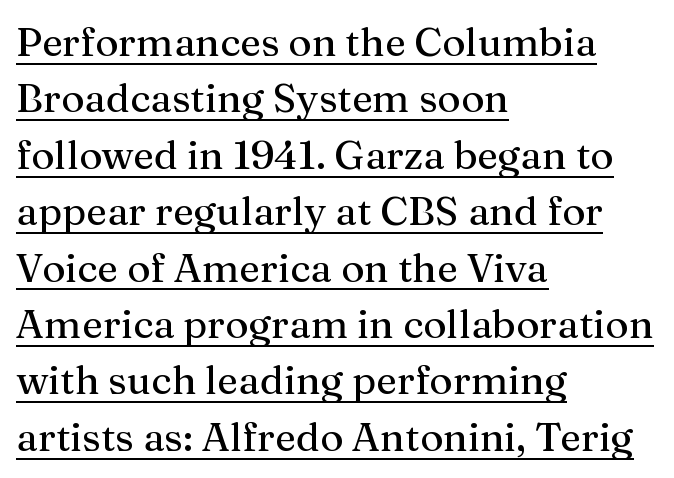
Q: Is the text italic (slanted)? A: No, it is upright.
Q: Is the typeface a serif or a sans-serif typeface? A: Serif.
Q: Is the text underlined? A: Yes.
Q: How is the paragraph aligned? A: Left-aligned.
Q: Is the spacing between letters normal or unusually wide? A: Normal.
Q: Is the spacing between lines tight, normal or loose? A: Normal.
Q: Width (condensed, normal, or wide)? A: Normal.
Q: Stroke contrast? A: Medium.
Q: x-height? A: Medium.
Q: Monospaced? A: No.
